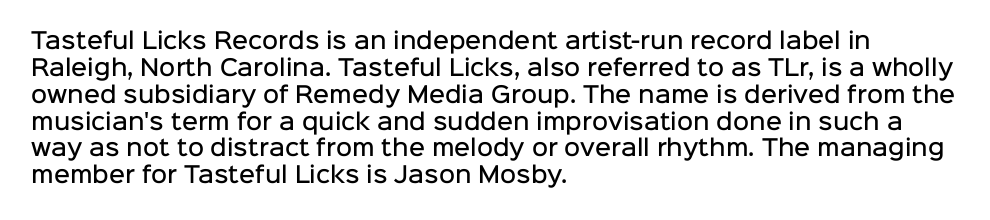
Q: Is the text bold? A: Semi-bold.
Q: Is the text italic (slanted)? A: No, it is upright.
Q: Is the text underlined? A: No.
Q: How is the paragraph aligned? A: Left-aligned.
Q: Is the spacing between letters normal or unusually wide? A: Normal.
